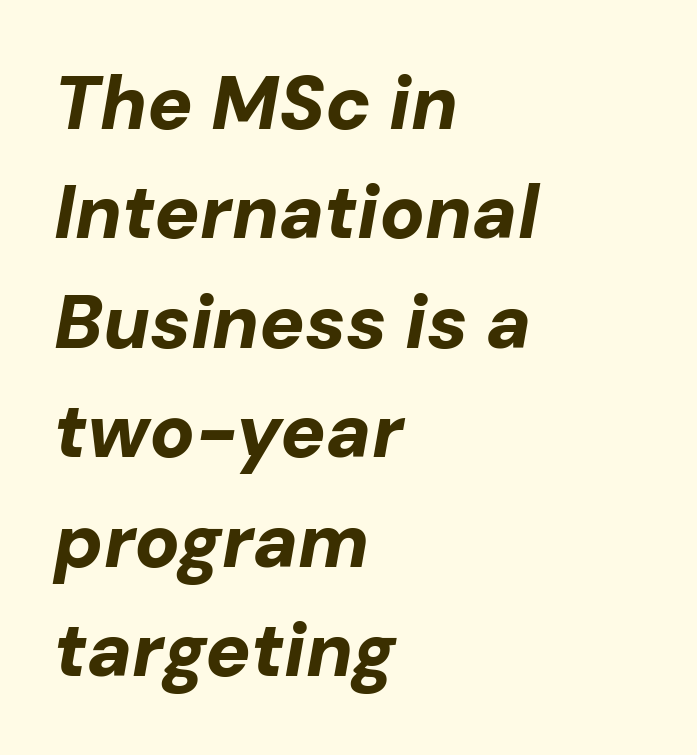
Q: Is the text bold? A: Yes.
Q: Is the text italic (slanted)? A: Yes, it leans right by about 10 degrees.
Q: Is the text underlined? A: No.
Q: How is the paragraph aligned? A: Left-aligned.
Q: Is the spacing between letters normal or unusually wide? A: Normal.
Q: Is the spacing between lines tight, normal or loose? A: Normal.
Q: Width (condensed, normal, or wide)? A: Normal.
Q: Stroke contrast? A: Low.
Q: x-height? A: Medium.
Q: Monospaced? A: No.
